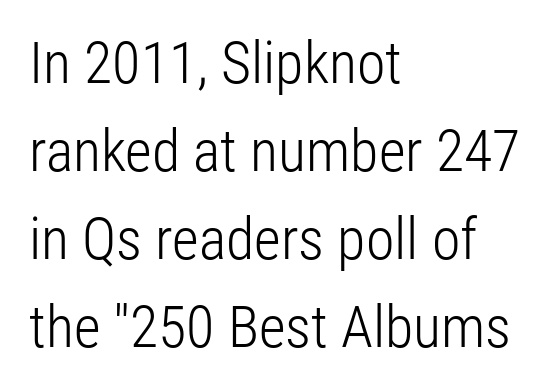
The image shows 58 px light, condensed sans-serif type, upright; set left-aligned, normal line spacing (1.52x), normal letter spacing, not underlined; low stroke contrast and a medium x-height.
